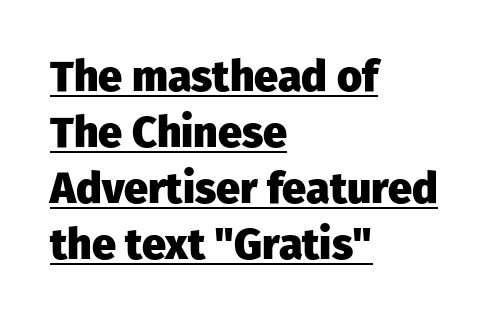
Q: Is the text bold? A: Yes.
Q: Is the text italic (slanted)? A: No, it is upright.
Q: Is the typeface a serif or a sans-serif typeface? A: Sans-serif.
Q: Is the text underlined? A: Yes.
Q: How is the paragraph aligned? A: Left-aligned.
Q: Is the spacing between letters normal or unusually wide? A: Normal.
Q: Is the spacing between lines tight, normal or loose? A: Normal.
Q: Width (condensed, normal, or wide)? A: Normal.
Q: Stroke contrast? A: Low.
Q: x-height? A: Medium.
Q: Monospaced? A: No.
